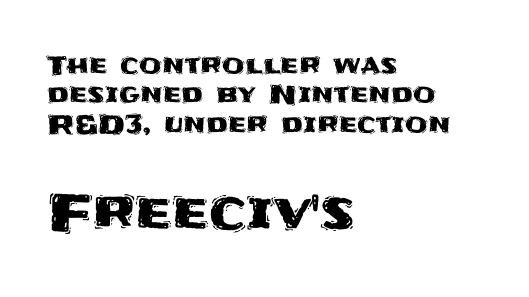
Q: Is the text italic (slanted)? A: No, it is upright.
Q: Is the typeface a serif or a sans-serif typeface? A: Sans-serif.
Q: Is the text underlined? A: No.
Q: How is the paragraph aligned? A: Left-aligned.
Q: Is the spacing between letters normal or unusually wide? A: Normal.
Q: Is the spacing between lines tight, normal or loose? A: Tight.
Q: Which block of text is set in a larger size, the first (top) or the second (bottom)? A: The second (bottom) one.
Q: Width (condensed, normal, or wide)? A: Normal.
Q: Stroke contrast? A: Medium.
Q: x-height? A: Large.
Q: Monospaced? A: No.
